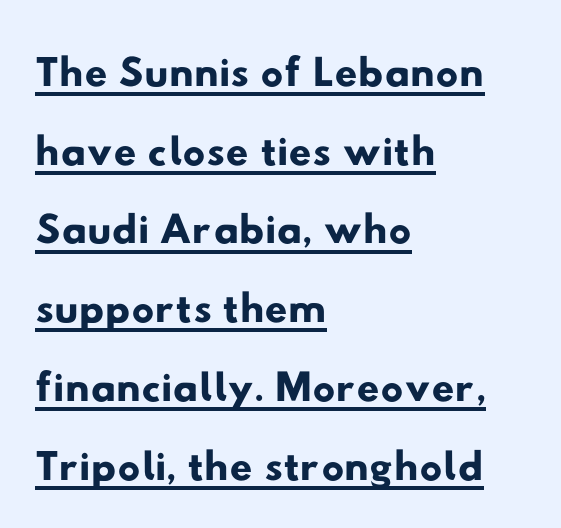
These lines sit exactly where default settings would place them. You can tell from the bare stems that sans-serif type was used. What decoration does the sample have? An underline. Words appear dense and cohesive because spacing is normal. The typesetter chose a ragged-right arrangement here.
